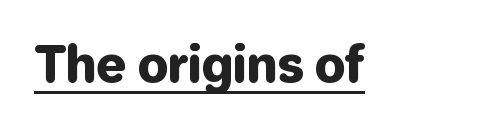
Notice how a bar underscores the lettering throughout. The gaps between neighbouring characters are ordinary and unremarkable. Looks like regular typesetting: each glyph gets only the width it needs. It's the straight-up-and-down kind of type. In terms of letterform style, serifs are entirely absent.
